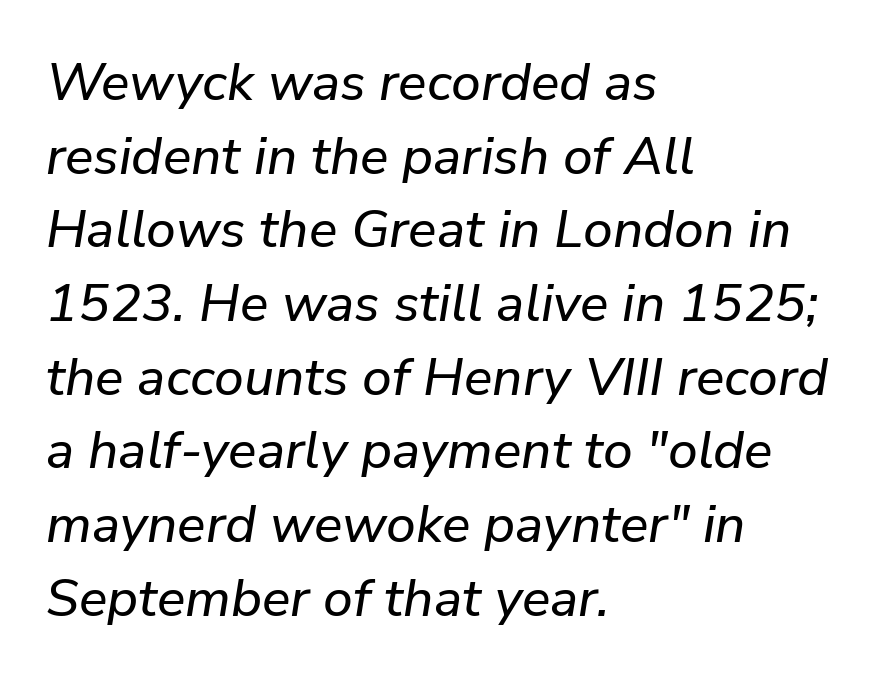
The image shows 53 px text type, italic (leaning right); set left-aligned, normal line spacing (1.39x), normal letter spacing, not underlined; low stroke contrast and a medium x-height.
